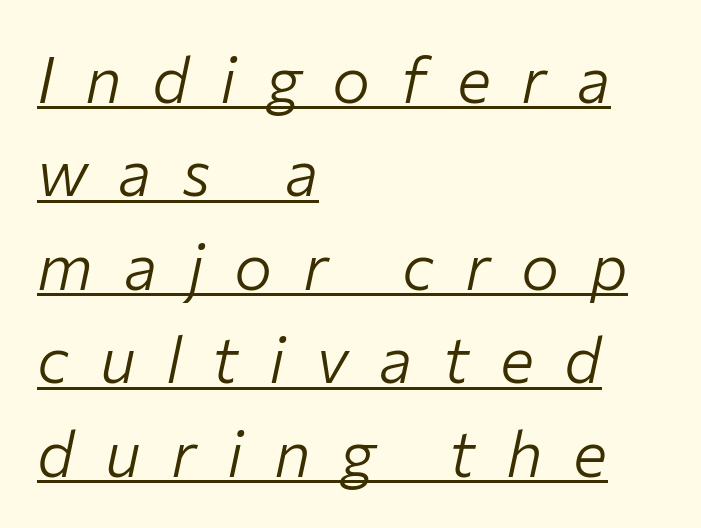
Q: Is the text bold? A: No.
Q: Is the text italic (slanted)? A: Yes, it leans right by about 12 degrees.
Q: Is the text underlined? A: Yes.
Q: How is the paragraph aligned? A: Left-aligned.
Q: Is the spacing between letters normal or unusually wide? A: Unusually wide.
Q: Is the spacing between lines tight, normal or loose? A: Normal.
Q: Width (condensed, normal, or wide)? A: Normal.
Q: Stroke contrast? A: Low.
Q: x-height? A: Medium.
Q: Monospaced? A: No.
